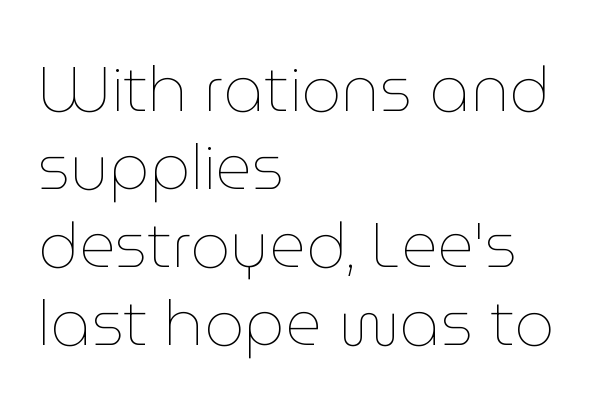
{"italic": "no", "bold": "no", "weight": "thin", "width": "normal", "stroke_contrast": "low", "x_height": "medium", "monospaced": "no", "underline": "no", "align": "left", "line_spacing_ratio": 1.24, "letter_spacing": "normal", "letter_spacing_em": 0.0, "glyph_px": 63}
